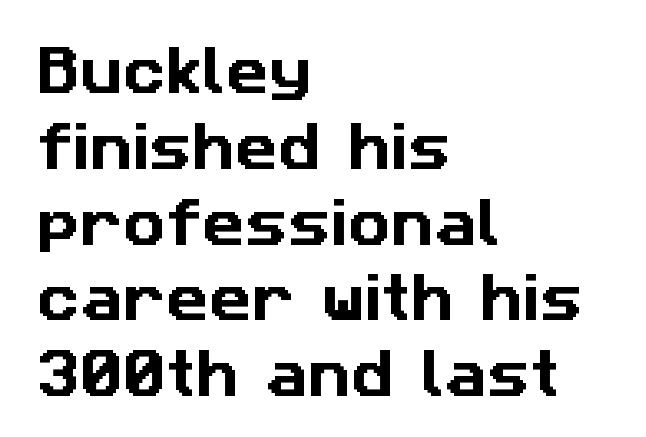
{"serif": "no", "width": "normal", "stroke_contrast": "low", "x_height": "medium", "monospaced": "no", "underline": "no", "align": "left", "line_spacing": "normal", "line_spacing_ratio": 1.43, "letter_spacing": "normal", "letter_spacing_em": 0.0, "glyph_px": 53}
